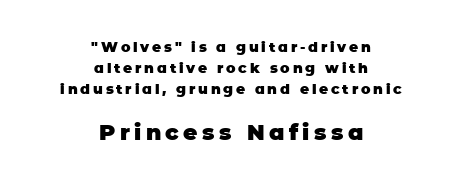
{"italic": "no", "bold": "yes", "underline": "no", "align": "center", "line_spacing": "normal", "line_spacing_ratio": 1.49, "letter_spacing": "wide", "letter_spacing_em": 0.2, "larger_block": "second", "size_ratio": 1.57, "glyph_px": 22}
